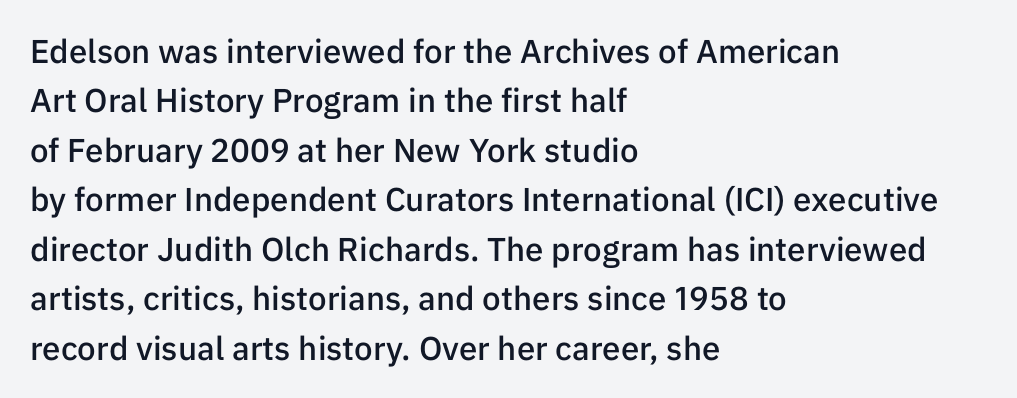
The image shows 33 px semibold sans-serif type, upright; set left-aligned, normal line spacing (1.5x), normal letter spacing, not underlined; low stroke contrast and a medium x-height.
